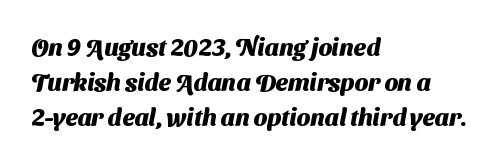
The rendering keeps characters at their native spacing. One-word summary of the alignment: left. Underlining? Definitely not there. Successive baselines arrive at the customary interval. Set as a true bold cut, around the 700 mark.
